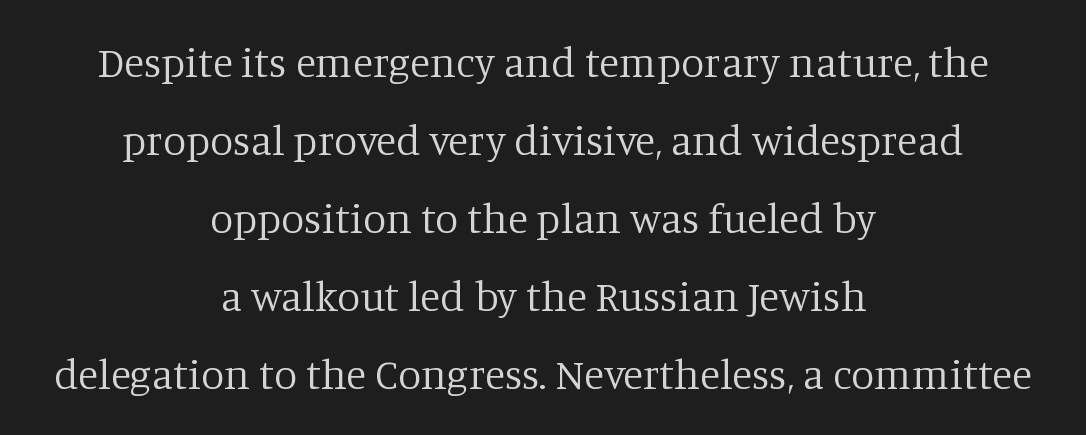
The image shows 42 px regular-weight serif type, upright; set centered, line spacing 1.86x, normal letter spacing, not underlined; low stroke contrast and a large x-height.
